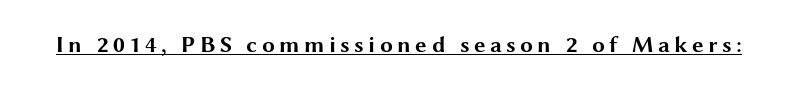
Q: Is the text bold? A: Yes.
Q: Is the text italic (slanted)? A: No, it is upright.
Q: Is the text underlined? A: Yes.
